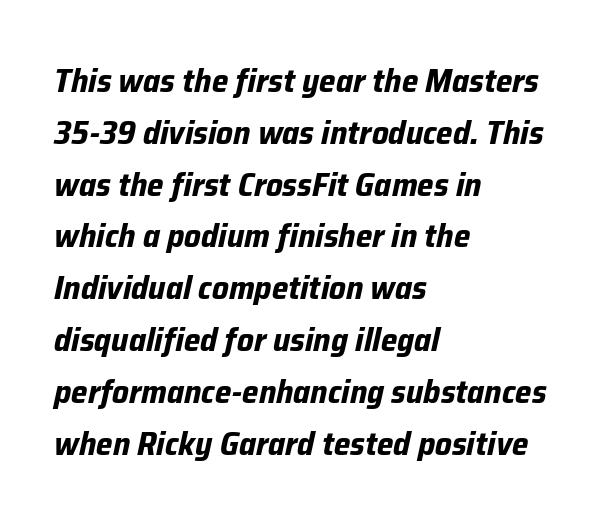
The image shows 33 px bold type, italic (leaning right); set left-aligned, normal line spacing (1.57x), normal letter spacing, not underlined; low stroke contrast and a medium x-height.
